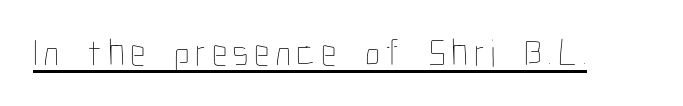
Q: Is the text bold? A: No.
Q: Is the text italic (slanted)? A: No, it is upright.
Q: Is the text underlined? A: Yes.
Q: Width (condensed, normal, or wide)? A: Condensed.
Q: Stroke contrast? A: Low.
Q: x-height? A: Medium.
Q: Monospaced? A: No.
